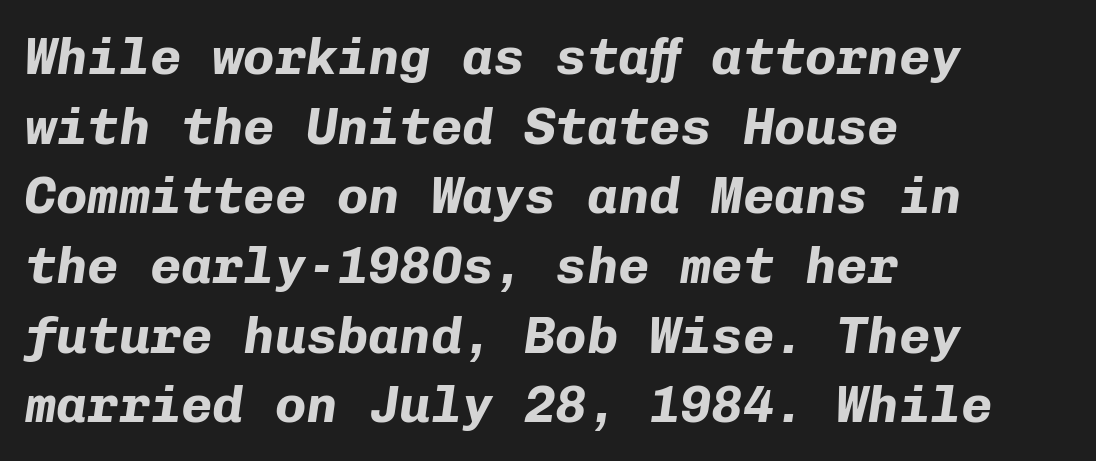
Q: Is the text bold? A: Yes.
Q: Is the text italic (slanted)? A: Yes, it leans right by about 8 degrees.
Q: Is the text underlined? A: No.
Q: How is the paragraph aligned? A: Left-aligned.
Q: Is the spacing between letters normal or unusually wide? A: Normal.
Q: Is the spacing between lines tight, normal or loose? A: Normal.
Q: Width (condensed, normal, or wide)? A: Normal.
Q: Stroke contrast? A: Low.
Q: x-height? A: Medium.
Q: Monospaced? A: Yes.
